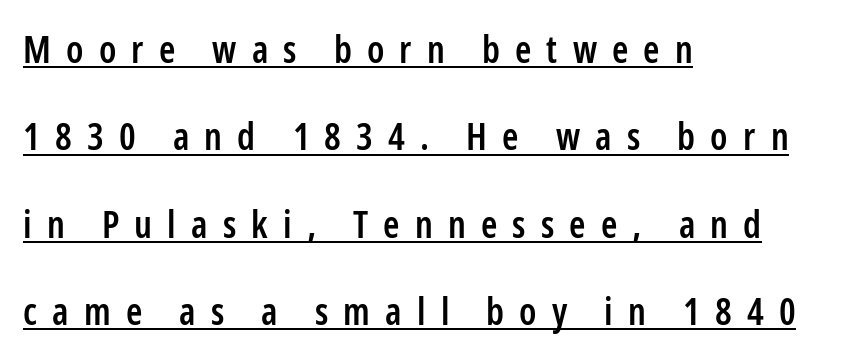
Q: Is the text bold? A: Semi-bold.
Q: Is the text italic (slanted)? A: No, it is upright.
Q: Is the typeface a serif or a sans-serif typeface? A: Sans-serif.
Q: Is the text underlined? A: Yes.
Q: How is the paragraph aligned? A: Left-aligned.
Q: Is the spacing between letters normal or unusually wide? A: Unusually wide.
Q: Is the spacing between lines tight, normal or loose? A: Loose.
Q: Width (condensed, normal, or wide)? A: Condensed.
Q: Stroke contrast? A: Low.
Q: x-height? A: Medium.
Q: Monospaced? A: No.
